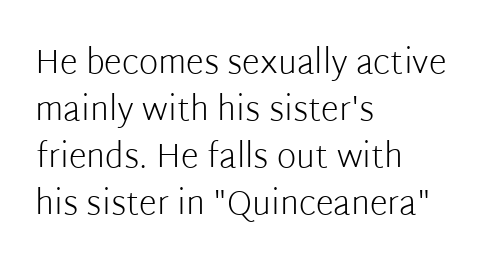
No extra ink here — the face is not bold. Font category for this specimen: sans-serif. Varying glyph widths throughout — classic text-font behaviour. The leading is moderate, giving the passage an even texture. Is the letter spacing exaggerated? No — it looks like the ordinary default.
